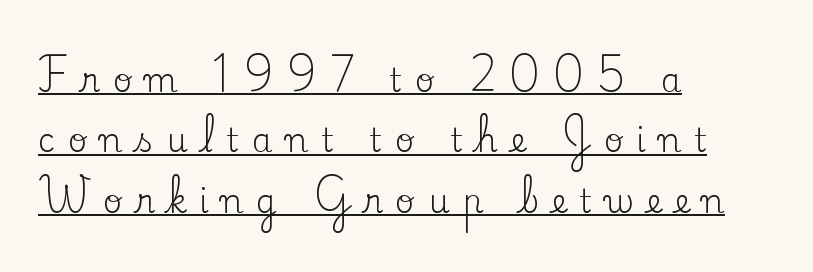
The image shows 33 px regular-weight type, upright; set left-aligned, line spacing 1.83x, unusually wide letter spacing (+0.39 em), underlined; low stroke contrast and a small x-height.
